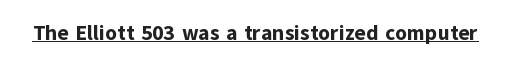
The image shows 21 px bold type, upright; set normal letter spacing, underlined.
